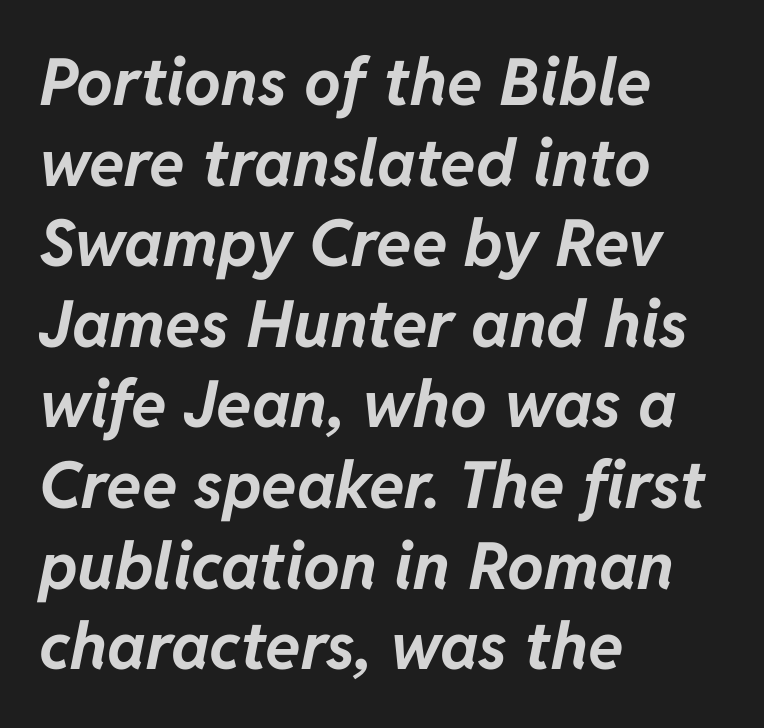
Bare-footed words on every line. How heavy is the stroke? Heavy — this is a bold. Looks like regular typesetting: each glyph gets only the width it needs. Line beginnings align vertically; line endings do not.
